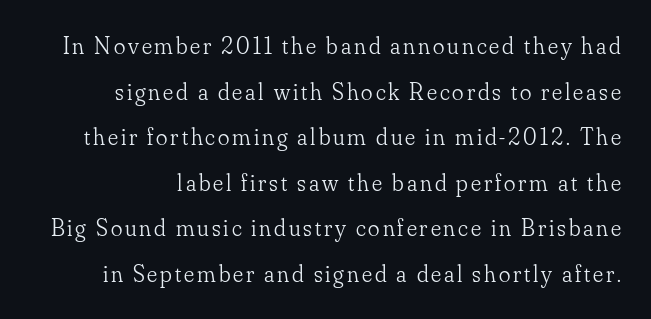
Q: Is the text bold? A: No.
Q: Is the text italic (slanted)? A: No, it is upright.
Q: Is the text underlined? A: No.
Q: Is the spacing between lines tight, normal or loose? A: Loose.
